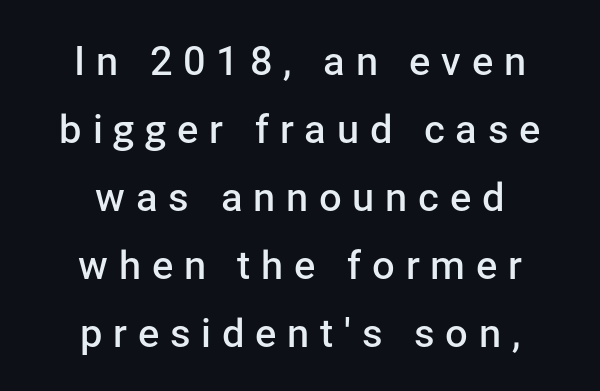
{"serif": "no", "italic": "no", "bold": "semi", "weight": "semibold", "width": "normal", "stroke_contrast": "low", "x_height": "medium", "monospaced": "no", "underline": "no", "align": "center", "line_spacing": "normal", "line_spacing_ratio": 1.7, "letter_spacing": "wide", "letter_spacing_em": 0.27, "glyph_px": 40}
